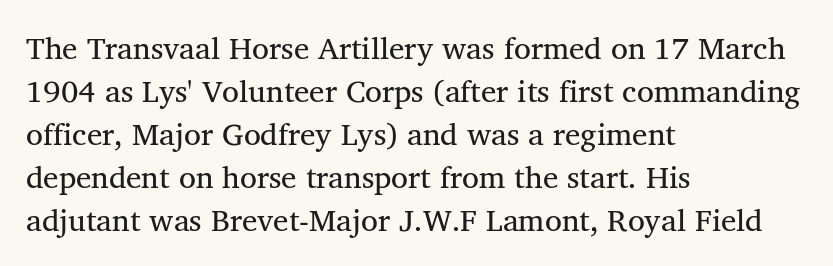
{"serif": "yes", "bold": "no", "weight": "regular", "width": "normal", "stroke_contrast": "medium", "x_height": "medium", "monospaced": "no", "underline": "no", "align": "left", "line_spacing": "normal", "line_spacing_ratio": 1.39, "letter_spacing": "normal", "letter_spacing_em": 0.0, "glyph_px": 31}
